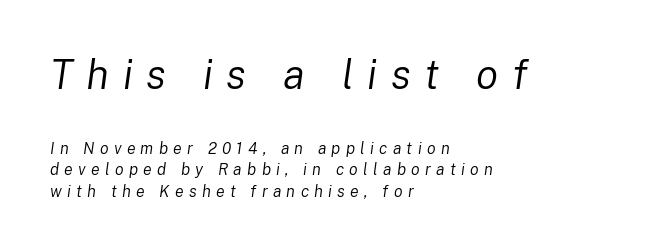
The image shows 41 px regular-weight type, italic (leaning right); set left-aligned, normal line spacing (1.34x), unusually wide letter spacing (+0.33 em), not underlined; the first (top) block is 2.56x larger; low stroke contrast and a medium x-height.
